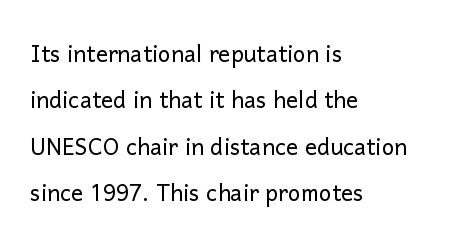
The image shows 30 px light sans-serif type, upright; set left-aligned, normal line spacing (1.55x), normal letter spacing, not underlined; low stroke contrast and a medium x-height.
